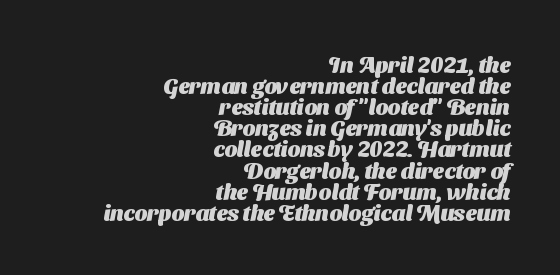
{"bold": "yes", "underline": "no", "align": "right", "line_spacing": "tight", "line_spacing_ratio": 0.96, "letter_spacing": "normal", "letter_spacing_em": 0.0, "glyph_px": 22}
